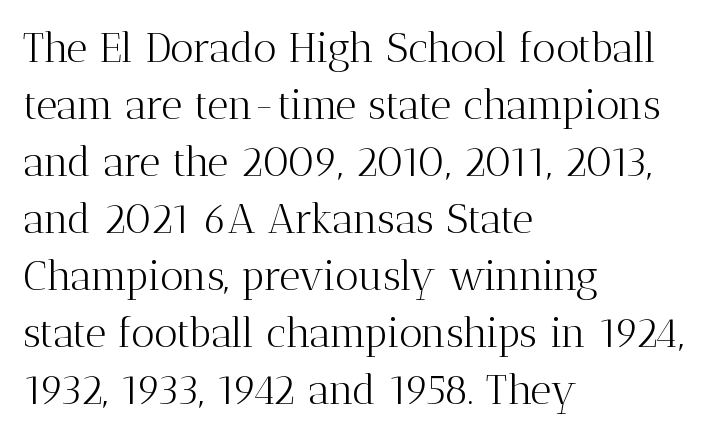
Descenders hang freely into open space. Unbolded letterforms with no extra heft. Default kerning and tracking; the words read as compact shapes. The paragraph has a hard left edge and a soft right edge. Posture: vertical.
